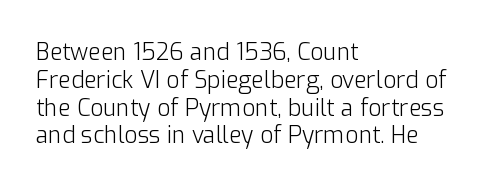
The image shows 23 px text type, upright; set left-aligned, line spacing 1.21x, normal letter spacing, not underlined.
